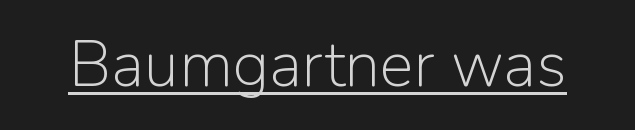
The rendering uses natural spacing where letterforms have individual widths. There is no visible air inserted between adjacent glyphs. Quick note: underline on. Regarding serifs, this sample does without them.
